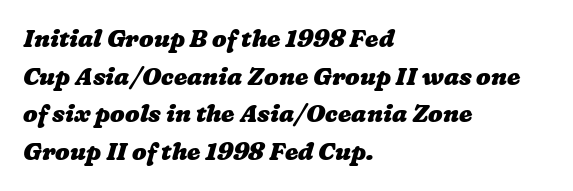
Q: Is the text bold? A: Yes.
Q: Is the text underlined? A: No.
Q: How is the paragraph aligned? A: Left-aligned.
Q: Is the spacing between letters normal or unusually wide? A: Normal.
Q: Is the spacing between lines tight, normal or loose? A: Normal.
